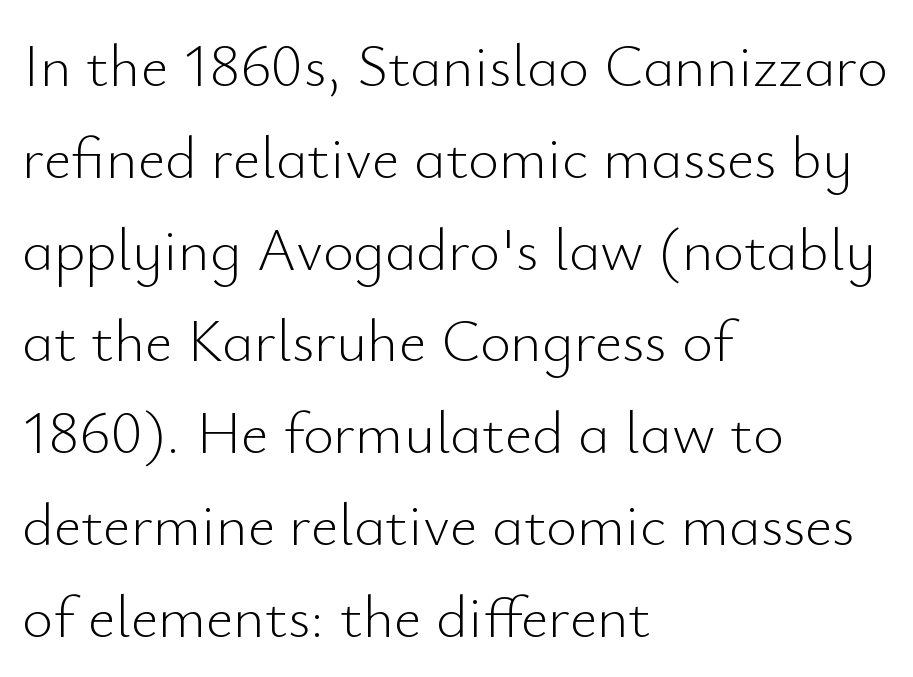
Q: Is the text bold? A: No.
Q: Is the text italic (slanted)? A: No, it is upright.
Q: Is the typeface a serif or a sans-serif typeface? A: Sans-serif.
Q: Is the text underlined? A: No.
Q: How is the paragraph aligned? A: Left-aligned.
Q: Is the spacing between letters normal or unusually wide? A: Normal.
Q: Is the spacing between lines tight, normal or loose? A: Normal.
Q: Width (condensed, normal, or wide)? A: Normal.
Q: Stroke contrast? A: Low.
Q: x-height? A: Small.
Q: Monospaced? A: No.
